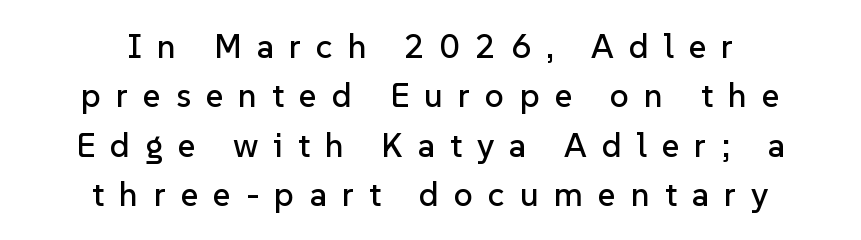
Looks like regular typesetting: each glyph gets only the width it needs. The gap between lines stays unmarked. The rows are spaced the way most documents space them. A typesetter would mark this as roman, not italic. Type style note: lacks serifs. Compared with typical body copy, the letter spacing here is much looser.
